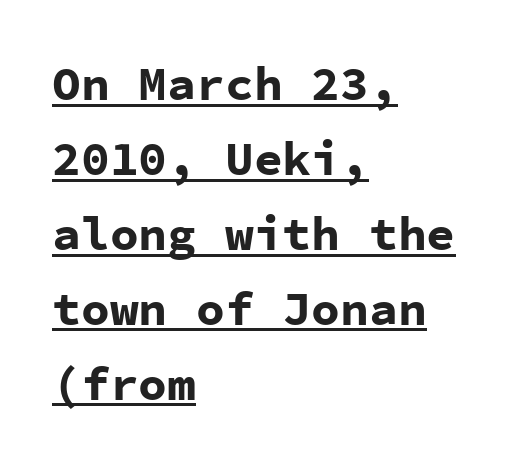
Whoever set this chose a conventional vertical rhythm. The text was rendered using a sans face with plain stroke endings. These lines are rendered in a fixed-pitch font. The paragraph shown leans on its left margin. These lines were composed using upright roman letters.
